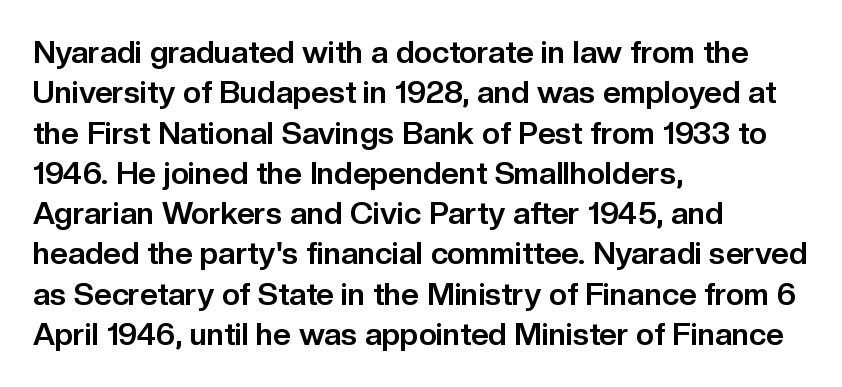
Q: Is the text bold? A: Yes.
Q: Is the text italic (slanted)? A: No, it is upright.
Q: Is the typeface a serif or a sans-serif typeface? A: Sans-serif.
Q: Is the text underlined? A: No.
Q: How is the paragraph aligned? A: Left-aligned.
Q: Is the spacing between letters normal or unusually wide? A: Normal.
Q: Is the spacing between lines tight, normal or loose? A: Normal.
Q: Width (condensed, normal, or wide)? A: Normal.
Q: Stroke contrast? A: Low.
Q: x-height? A: Medium.
Q: Monospaced? A: No.
